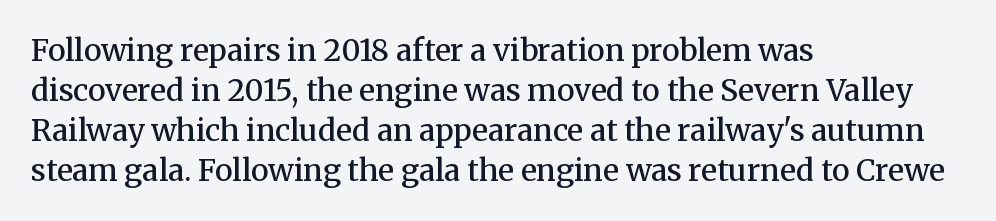
{"serif": "yes", "italic": "no", "bold": "semi", "weight": "semibold", "width": "normal", "stroke_contrast": "medium", "x_height": "medium", "monospaced": "no", "underline": "no", "align": "left", "line_spacing": "normal", "line_spacing_ratio": 1.33, "letter_spacing": "normal", "letter_spacing_em": 0.0, "glyph_px": 30}
